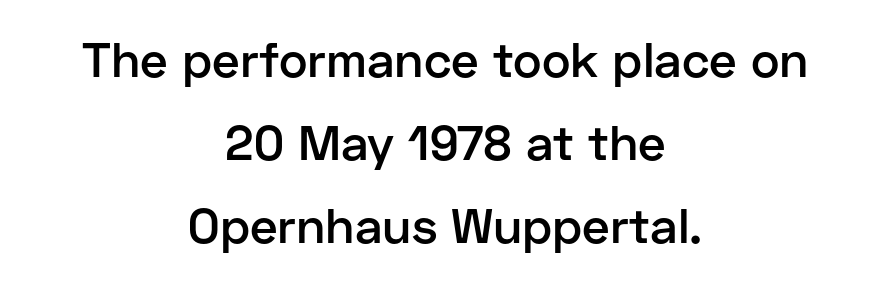
Font category for this specimen: sans-serif. Horizontal alignment here is central, giving a formal, balanced look. Plain, unruled lines of type. Nope, not italic — everything's standing straight. A bit beefed up — I'd call it semibold rather than bold.
